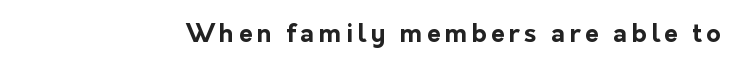
Weight check: bold — yes, fully. Ascenders rise straight up at ninety degrees. The string is rendered with underlining switched off.
